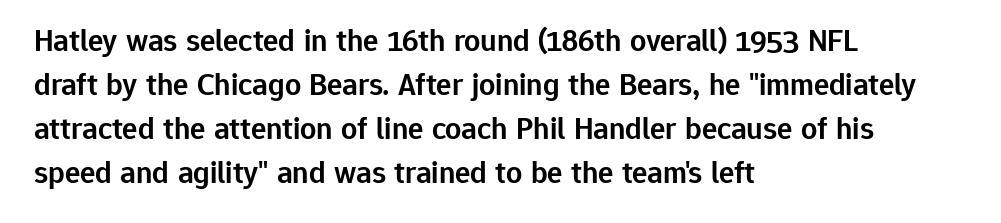
This sample uses an upright cut, with every glyph sitting square on the baseline. Left-aligned paragraph, ragged on the right. Descenders hang freely into open space. Is this a fixed-width face? No — the glyphs have proportional, varying widths. Moderately thickened strokes mark this as semibold type. Students, note that the glyphs here touch the page at normal intervals.
